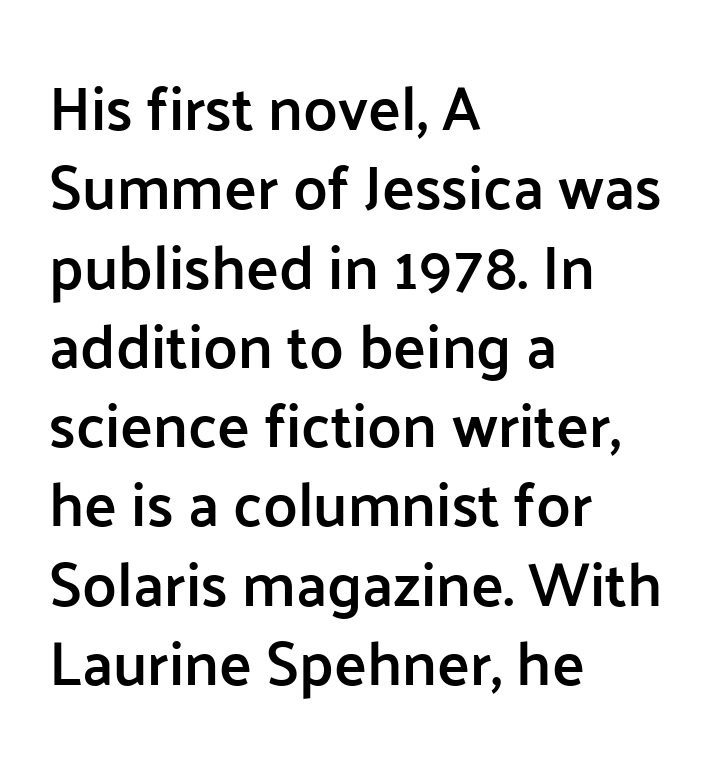
One glance says typical: line gaps are just what's usual. The specimen reads as upright at a glance. Weight check: semibold — heavier than regular, not quite bold. Glance below the letters and you will spot only blank space. This sample uses a sans-serif face.
